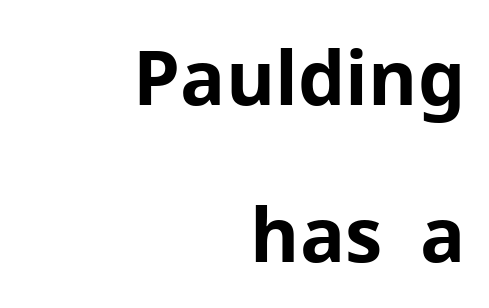
The image shows 75 px bold sans-serif type, upright; set right-aligned, loose line spacing (2.09x), normal letter spacing, not underlined; low stroke contrast and a medium x-height.
